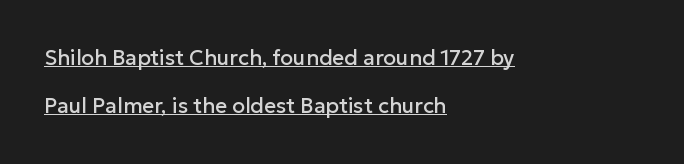
The image shows 21 px text type, upright; set left-aligned, loose line spacing (2.3x), normal letter spacing, underlined.
